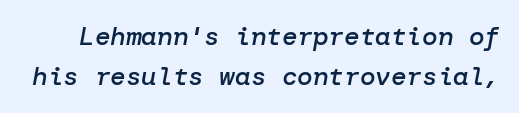
Q: Is the text bold? A: Semi-bold.
Q: Is the text italic (slanted)? A: Yes, it leans right by about 10 degrees.
Q: Is the text underlined? A: No.
Q: Is the spacing between letters normal or unusually wide? A: Normal.
Q: Is the spacing between lines tight, normal or loose? A: Normal.
